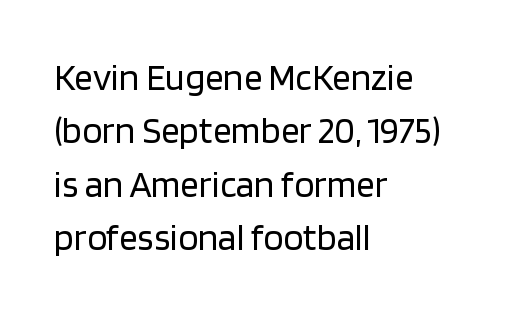
{"serif": "no", "italic": "no", "bold": "no", "weight": "regular", "width": "normal", "stroke_contrast": "low", "x_height": "large", "monospaced": "no", "underline": "no", "align": "left", "line_spacing": "normal", "line_spacing_ratio": 1.44, "letter_spacing": "normal", "letter_spacing_em": 0.0, "glyph_px": 37}
